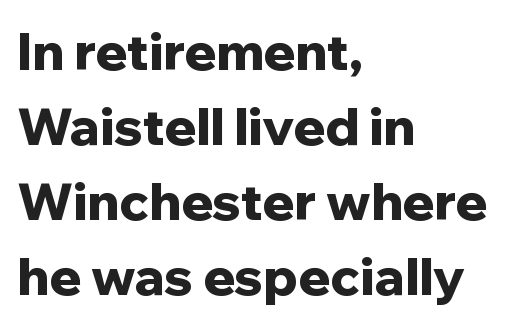
The rendering uses natural spacing where letterforms have individual widths. Are there feet on the stems? There aren't — it's a sans. Only glyphs here, with clear space below each row. Regarding leading, the lines here are spaced in the standard way. A roman cut, with each character standing at attention.
